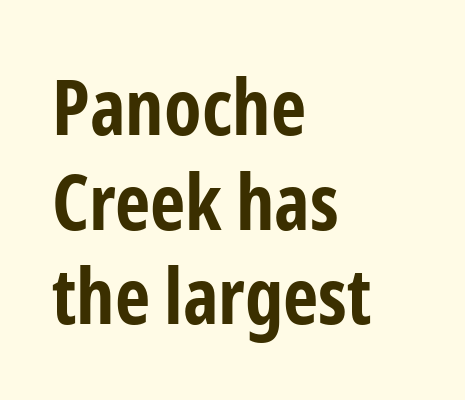
{"serif": "no", "italic": "no", "bold": "yes", "weight": "bold", "width": "condensed", "stroke_contrast": "low", "x_height": "medium", "monospaced": "no", "underline": "no", "align": "left", "line_spacing_ratio": 1.23, "letter_spacing": "normal", "letter_spacing_em": 0.0, "glyph_px": 77}
